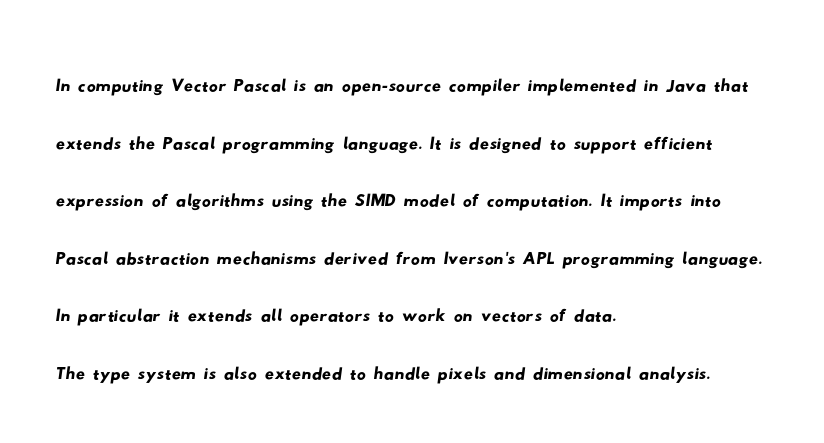
The image shows 45 px wide sans-serif type; set left-aligned, normal line spacing (1.28x), normal letter spacing, not underlined; low stroke contrast and a small x-height.
